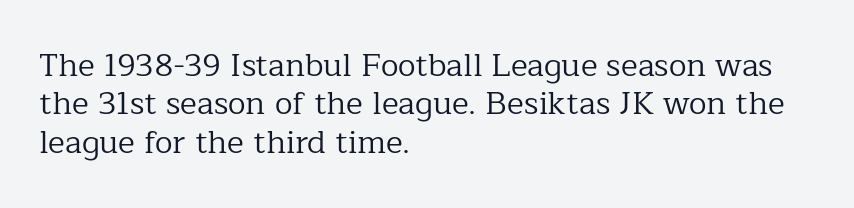
The rag falls on the right side of this text block. Is this a sans? No — the strokes have serifs. The font sits on the lighter half of the weight spectrum, regular included. The passage shown is typed in a proportional face where columns would drift. Italic? Not at all — the glyphs are vertical.
